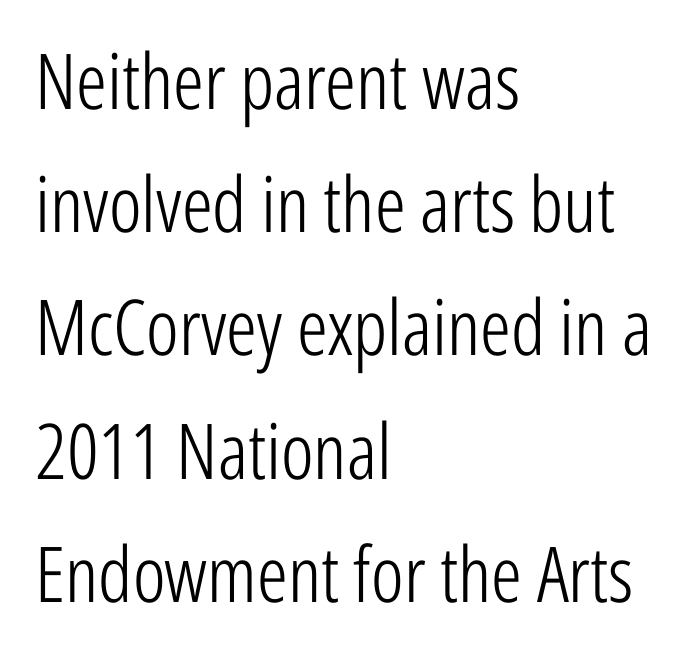
It's the straight-up-and-down kind of type. On a weight scale, this lands at 450 or below. What kind of face is this? One without serifs — a sans. The lines sit at an ordinary, default distance from one another. How are the letters spaced? Ordinarily, with no added tracking. The strip under each line holds only bare page.
